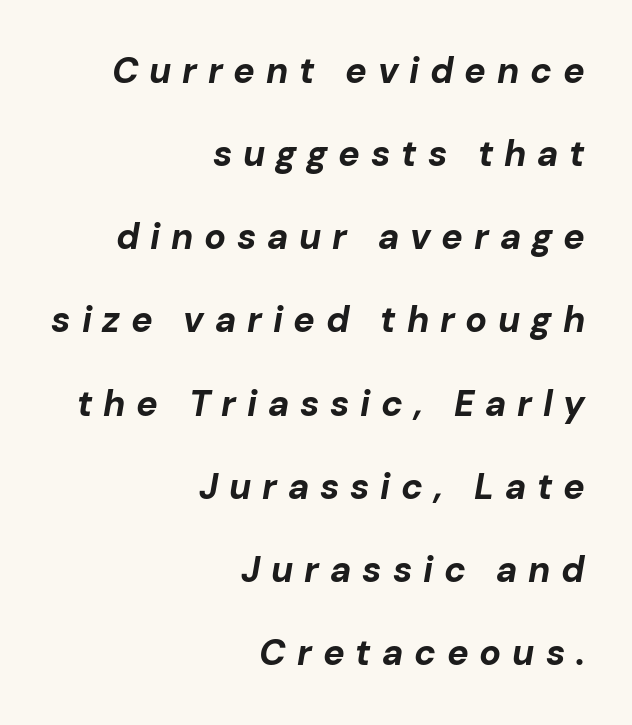
{"italic": "yes", "lean": "right", "slant_degrees": 10, "bold": "yes", "weight": "bold", "width": "normal", "stroke_contrast": "low", "x_height": "medium", "monospaced": "no", "underline": "no", "align": "right", "line_spacing": "loose", "line_spacing_ratio": 2.31, "letter_spacing": "wide", "letter_spacing_em": 0.3, "glyph_px": 36}
